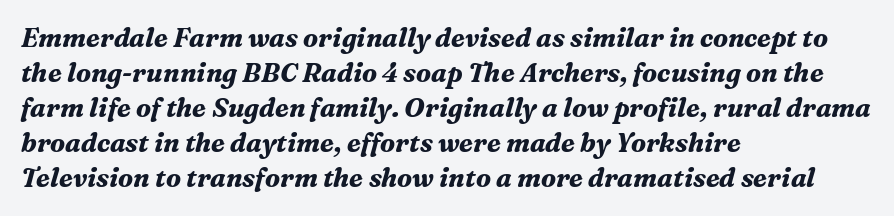
Q: Is the text bold? A: Yes.
Q: Is the text italic (slanted)? A: Yes, it leans right by about 16 degrees.
Q: Is the text underlined? A: No.
Q: How is the paragraph aligned? A: Left-aligned.
Q: Is the spacing between letters normal or unusually wide? A: Normal.
Q: Is the spacing between lines tight, normal or loose? A: Normal.
